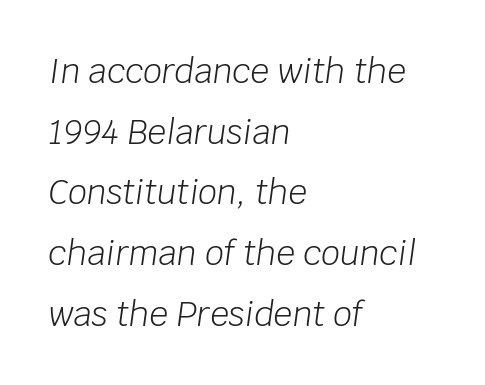
The image shows 33 px light type, italic (leaning right); set left-aligned, line spacing 1.84x, normal letter spacing, not underlined; low stroke contrast and a large x-height.
